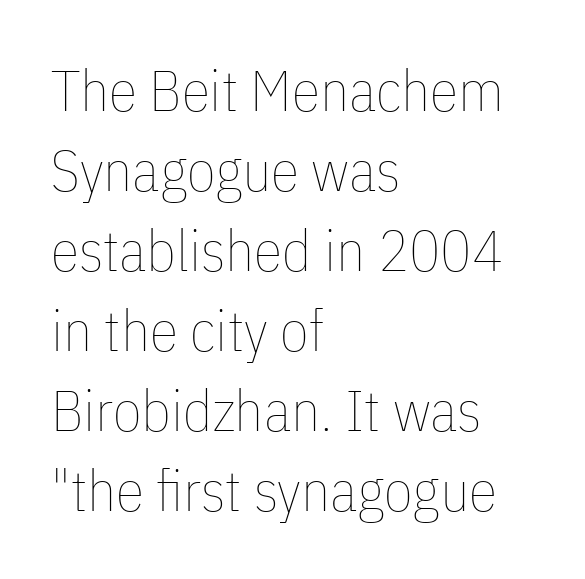
The lines are quadded left. The typesetting does not lean heavy: it is not bold. Is the letter spacing exaggerated? No — it looks like the ordinary default. How would I describe the line gaps? Plain and ordinary. Characters remain perfectly vertical along every line.
